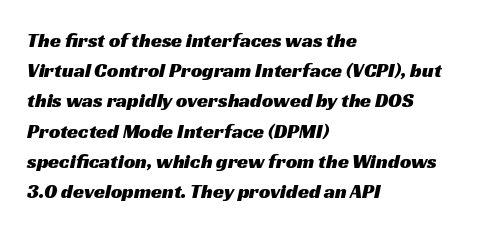
A student would call this left alignment; a typographer would say flush left, rag right. Evenly set lines give the paragraph a standard silhouette. Letters rest on an invisible, unmarked baseline. Between one letter and the next there's only the usual sliver of space.
